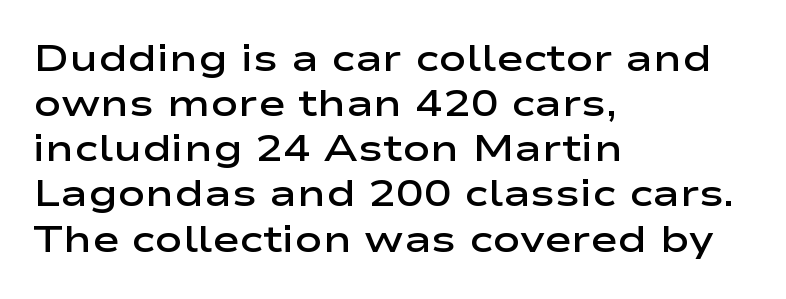
{"serif": "no", "italic": "no", "bold": "semi", "weight": "semibold", "width": "wide", "stroke_contrast": "low", "x_height": "medium", "monospaced": "no", "underline": "no", "align": "left", "line_spacing_ratio": 1.22, "letter_spacing": "normal", "letter_spacing_em": 0.0, "glyph_px": 37}
